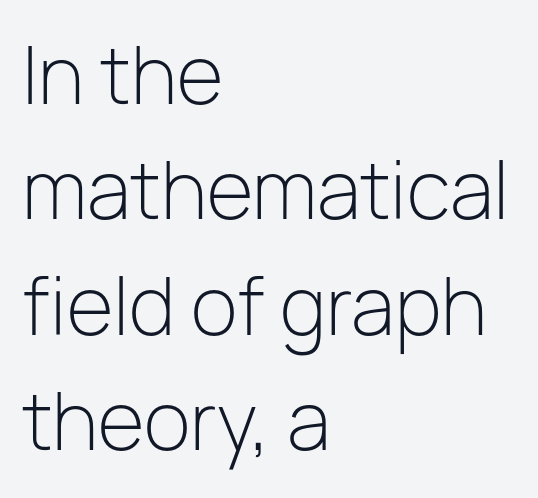
Q: Is the text bold? A: No.
Q: Is the text italic (slanted)? A: No, it is upright.
Q: Is the typeface a serif or a sans-serif typeface? A: Sans-serif.
Q: Is the text underlined? A: No.
Q: How is the paragraph aligned? A: Left-aligned.
Q: Is the spacing between letters normal or unusually wide? A: Normal.
Q: Is the spacing between lines tight, normal or loose? A: Normal.
Q: Width (condensed, normal, or wide)? A: Normal.
Q: Stroke contrast? A: Low.
Q: x-height? A: Medium.
Q: Monospaced? A: No.
